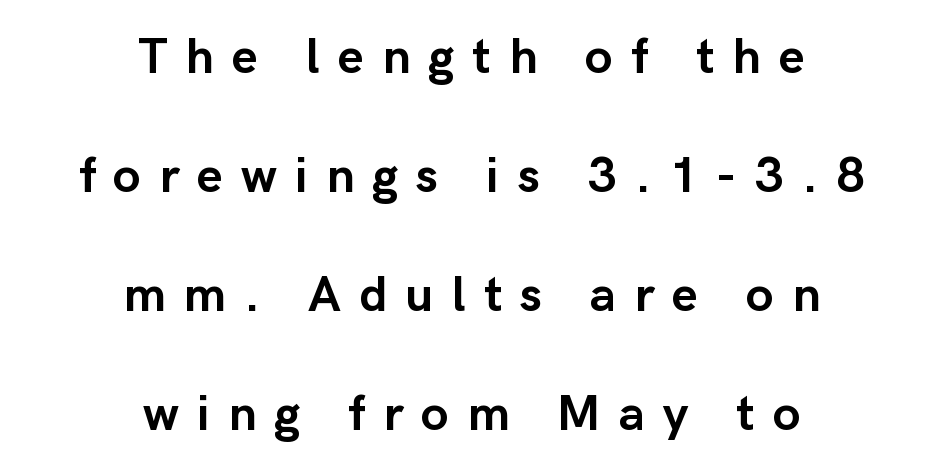
The image shows 50 px semibold sans-serif type, upright; set centered, loose line spacing (2.38x), unusually wide letter spacing (+0.36 em), not underlined; low stroke contrast and a medium x-height.
